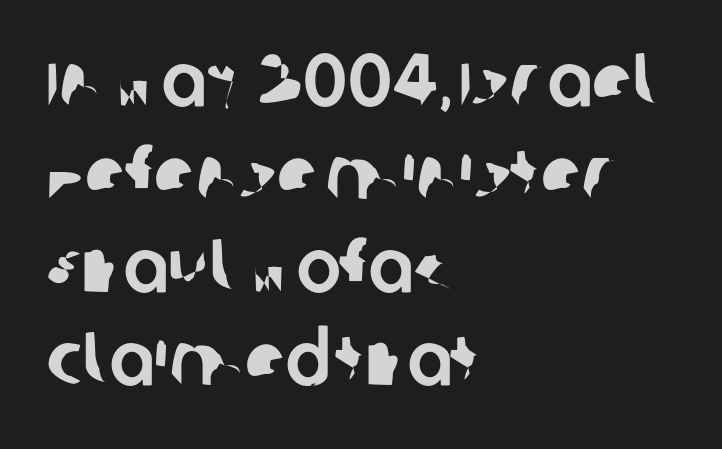
Q: Is the typeface a serif or a sans-serif typeface? A: Sans-serif.
Q: Is the text underlined? A: No.
Q: How is the paragraph aligned? A: Left-aligned.
Q: Is the spacing between letters normal or unusually wide? A: Normal.
Q: Width (condensed, normal, or wide)? A: Normal.
Q: Stroke contrast? A: Low.
Q: x-height? A: Large.
Q: Monospaced? A: No.
